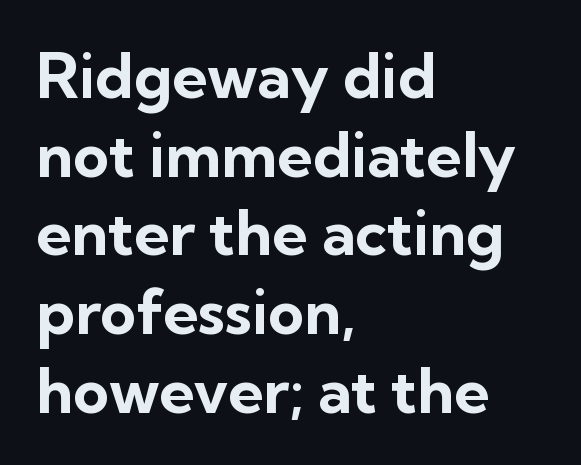
The area under the type is left untouched. Tall strokes in this sample are plumb rather than angled. Strong, thick strokes mark this as bold type. Note the varied advance widths — an 'i' is clearly narrower than an 'm'.
